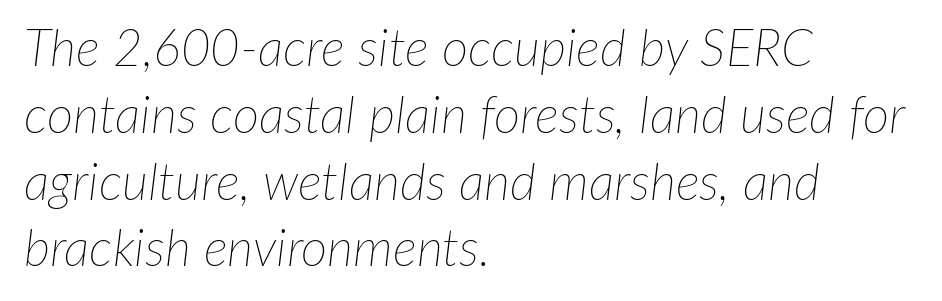
Q: Is the text bold? A: No.
Q: Is the text italic (slanted)? A: Yes, it leans right by about 7 degrees.
Q: Is the text underlined? A: No.
Q: How is the paragraph aligned? A: Left-aligned.
Q: Is the spacing between letters normal or unusually wide? A: Normal.
Q: Is the spacing between lines tight, normal or loose? A: Normal.
Q: Width (condensed, normal, or wide)? A: Normal.
Q: Stroke contrast? A: Low.
Q: x-height? A: Medium.
Q: Monospaced? A: No.
